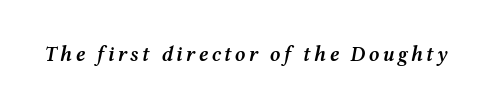
Q: Is the text bold? A: Semi-bold.
Q: Is the text italic (slanted)? A: Yes, it leans right by about 12 degrees.
Q: Is the text underlined? A: No.
